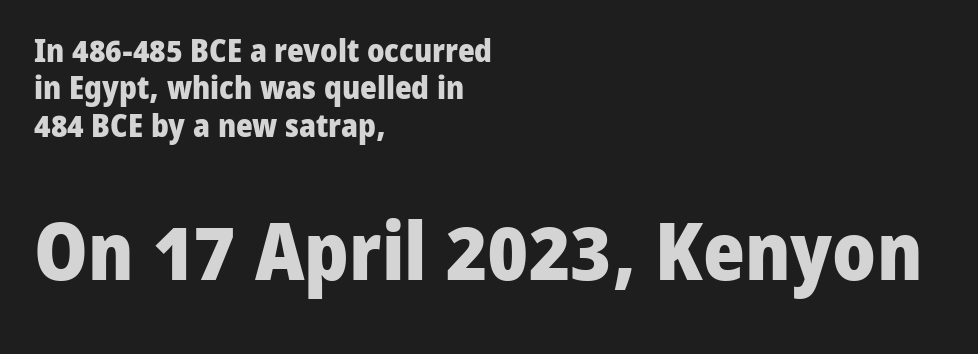
Here the second block reads like a headline and the first like body copy. Characters remain perfectly vertical along every line. Bold? Absolutely — the strokes are thick and heavy. Proportional: the letters do not fall into vertical columns. This rendering features lettering with no underline. The letterforms sit shoulder to shoulder at normal distance.
